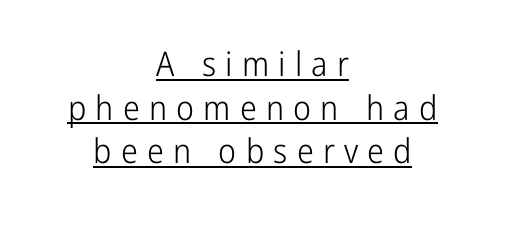
{"serif": "no", "italic": "no", "bold": "no", "weight": "light", "width": "condensed", "stroke_contrast": "low", "x_height": "medium", "monospaced": "no", "underline": "yes", "align": "center", "line_spacing": "normal", "line_spacing_ratio": 1.28, "letter_spacing": "wide", "letter_spacing_em": 0.27, "glyph_px": 34}
